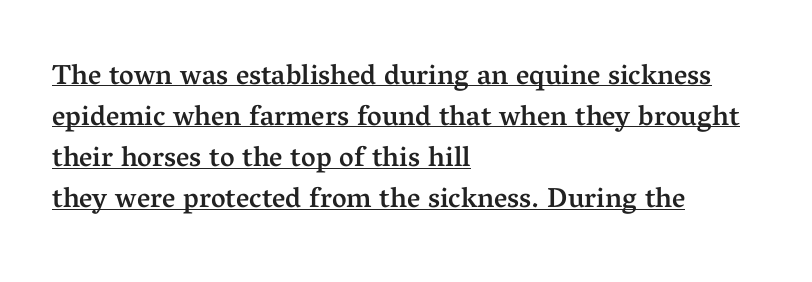
Does the lettering tilt? It doesn't — this is upright. A fair bit of extra ink — the face is semibold, not bold. The horizontal fit of the characters is conventional and even. Type style note: has serifs.
